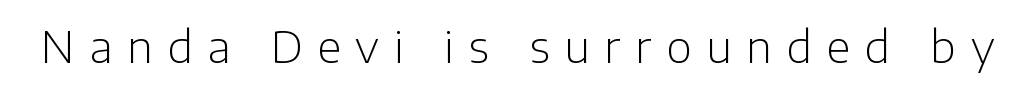
Q: Is the text bold? A: No.
Q: Is the text italic (slanted)? A: No, it is upright.
Q: Is the typeface a serif or a sans-serif typeface? A: Sans-serif.
Q: Is the text underlined? A: No.
Q: Is the spacing between letters normal or unusually wide? A: Unusually wide.
Q: Width (condensed, normal, or wide)? A: Normal.
Q: Stroke contrast? A: Low.
Q: x-height? A: Medium.
Q: Monospaced? A: No.
